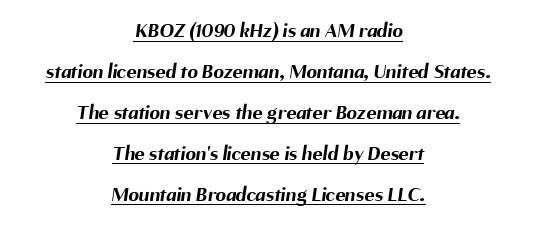
{"bold": "yes", "underline": "yes", "align": "center", "line_spacing": "loose", "line_spacing_ratio": 1.95, "letter_spacing": "normal", "letter_spacing_em": 0.0, "glyph_px": 21}
